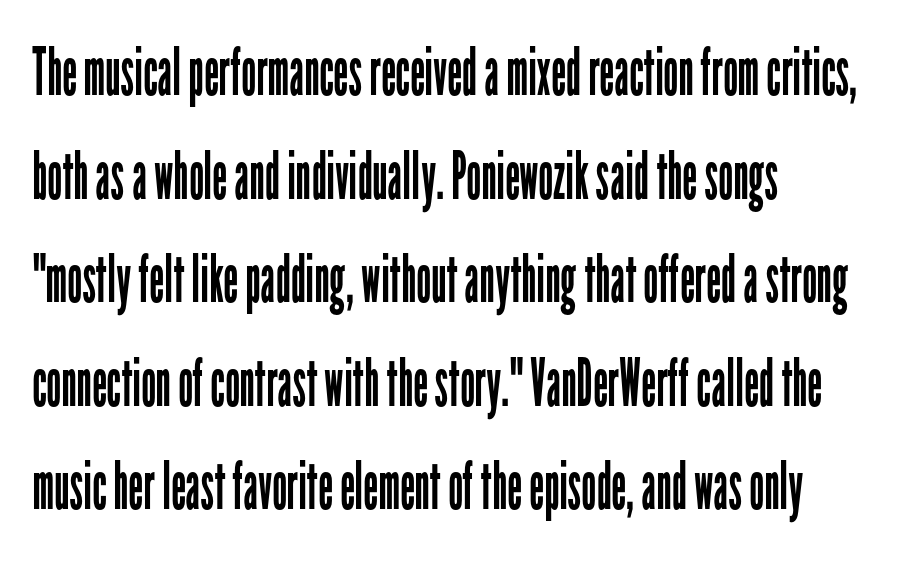
Q: Is the text bold? A: No.
Q: Is the text italic (slanted)? A: No, it is upright.
Q: Is the typeface a serif or a sans-serif typeface? A: Sans-serif.
Q: Is the text underlined? A: No.
Q: How is the paragraph aligned? A: Left-aligned.
Q: Is the spacing between letters normal or unusually wide? A: Normal.
Q: Is the spacing between lines tight, normal or loose? A: Normal.
Q: Width (condensed, normal, or wide)? A: Condensed.
Q: Stroke contrast? A: Low.
Q: x-height? A: Medium.
Q: Monospaced? A: No.
